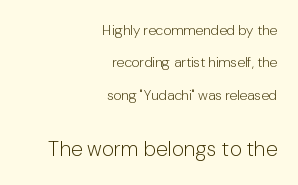
{"italic": "no", "bold": "no", "underline": "no", "align": "right", "line_spacing": "loose", "line_spacing_ratio": 2.32, "letter_spacing": "normal", "letter_spacing_em": 0.0, "larger_block": "second", "size_ratio": 1.5, "glyph_px": 21}
